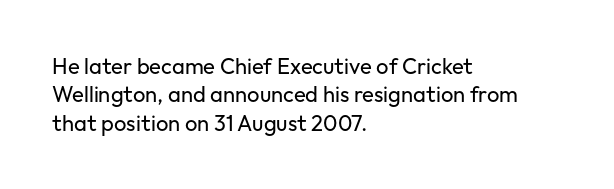
{"italic": "no", "bold": "no", "underline": "no", "align": "left", "line_spacing": "normal", "line_spacing_ratio": 1.29, "letter_spacing": "normal", "letter_spacing_em": 0.0, "glyph_px": 22}
